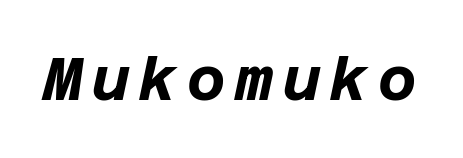
Q: Is the text bold? A: Yes.
Q: Is the text italic (slanted)? A: Yes, it leans right by about 12 degrees.
Q: Is the text underlined? A: No.
Q: Width (condensed, normal, or wide)? A: Normal.
Q: Stroke contrast? A: Low.
Q: x-height? A: Large.
